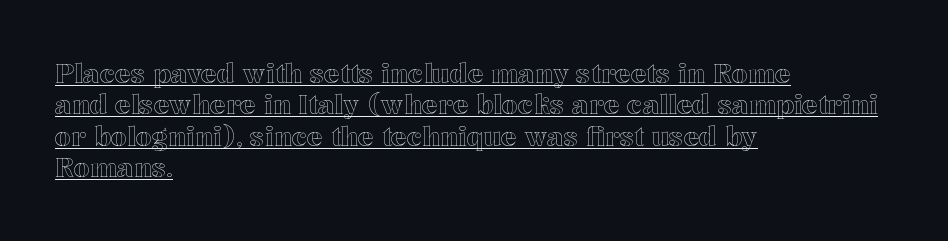
Q: Is the text italic (slanted)? A: No, it is upright.
Q: Is the text underlined? A: Yes.
Q: How is the paragraph aligned? A: Left-aligned.
Q: Is the spacing between letters normal or unusually wide? A: Normal.
